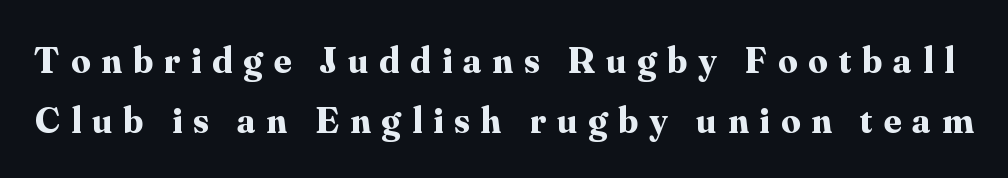
Only glyphs here, with clear space below each row. As a designer I'd log this as weight 700, bold. How would I describe the line gaps? Plain and ordinary. Posture: straight, roman, zero tilt. A typesetter would call this heavily tracked-out type.
